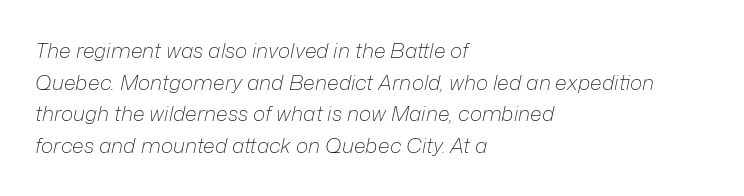
{"italic": "yes", "lean": "right", "slant_degrees": 12, "bold": "no", "underline": "no", "align": "left", "line_spacing": "normal", "line_spacing_ratio": 1.51, "letter_spacing": "normal", "letter_spacing_em": 0.0, "glyph_px": 21}
